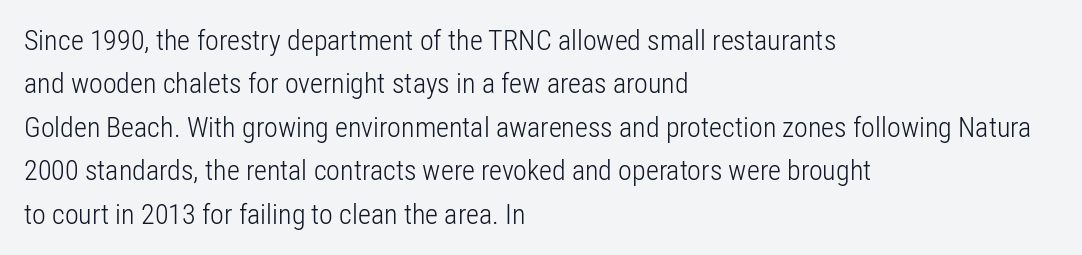
Q: Is the text bold? A: No.
Q: Is the text italic (slanted)? A: No, it is upright.
Q: Is the typeface a serif or a sans-serif typeface? A: Sans-serif.
Q: Is the text underlined? A: No.
Q: How is the paragraph aligned? A: Left-aligned.
Q: Is the spacing between letters normal or unusually wide? A: Normal.
Q: Is the spacing between lines tight, normal or loose? A: Normal.
Q: Width (condensed, normal, or wide)? A: Condensed.
Q: Stroke contrast? A: Low.
Q: x-height? A: Medium.
Q: Monospaced? A: No.
